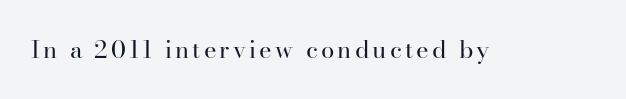
{"italic": "no", "bold": "no", "underline": "no", "glyph_px": 24}
